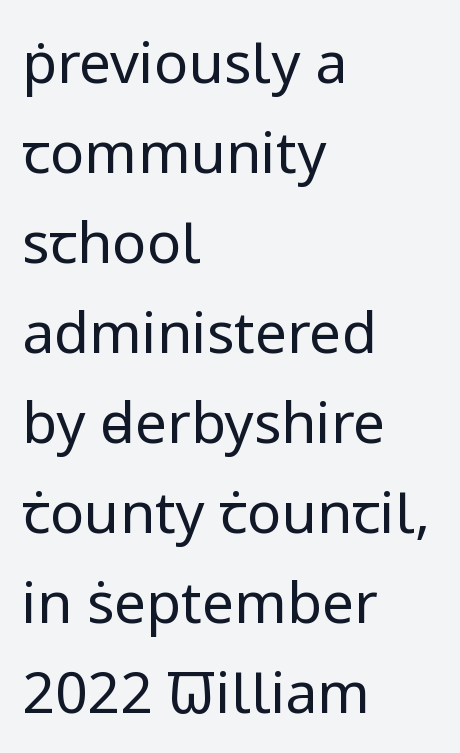
{"serif": "no", "italic": "no", "bold": "no", "weight": "regular", "width": "normal", "stroke_contrast": "low", "x_height": "medium", "monospaced": "no", "underline": "no", "align": "left", "line_spacing": "normal", "line_spacing_ratio": 1.58, "letter_spacing": "normal", "letter_spacing_em": 0.0, "glyph_px": 57}
